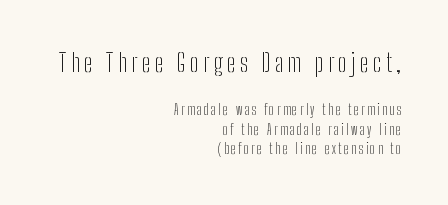
Q: Is the text bold? A: No.
Q: Is the text italic (slanted)? A: No, it is upright.
Q: Is the text underlined? A: No.
Q: How is the paragraph aligned? A: Right-aligned.
Q: Is the spacing between lines tight, normal or loose? A: Normal.
Q: Which block of text is set in a larger size, the first (top) or the second (bottom)? A: The first (top) one.
